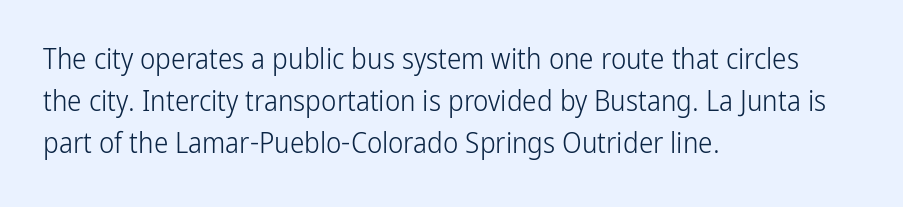
The image shows 29 px light, condensed sans-serif type, upright; set left-aligned, normal line spacing (1.44x), normal letter spacing, not underlined; low stroke contrast and a medium x-height.
